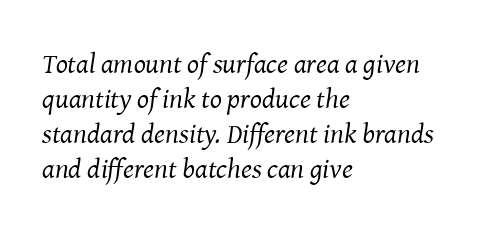
{"serif": "yes", "italic": "yes", "lean": "right", "slant_degrees": 8, "bold": "no", "weight": "regular", "width": "normal", "stroke_contrast": "medium", "x_height": "medium", "monospaced": "no", "underline": "no", "align": "left", "line_spacing": "normal", "line_spacing_ratio": 1.25, "letter_spacing": "normal", "letter_spacing_em": 0.0, "glyph_px": 28}
